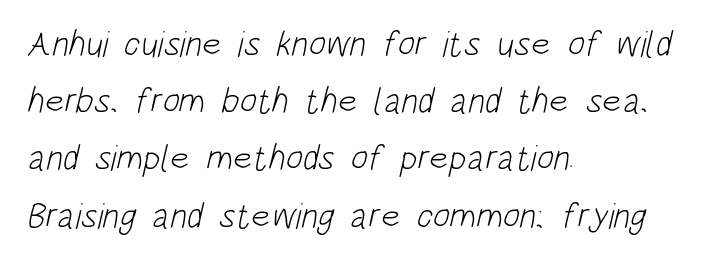
The image shows 36 px light, condensed sans-serif type; set left-aligned, normal line spacing (1.59x), normal letter spacing, not underlined; low stroke contrast and a large x-height.
